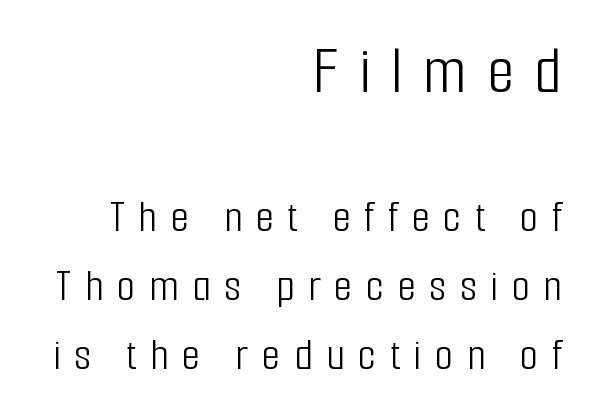
These two chunks differ in scale, with the top chunk taking the larger measure. Summary of vertical rhythm: regular, with standard interline spacing. There is plenty of visible air inserted between adjacent glyphs. You can tell it's not italic because the verticals are truly vertical. Does the copy run flush right? Yes — the right margin is perfectly even.
